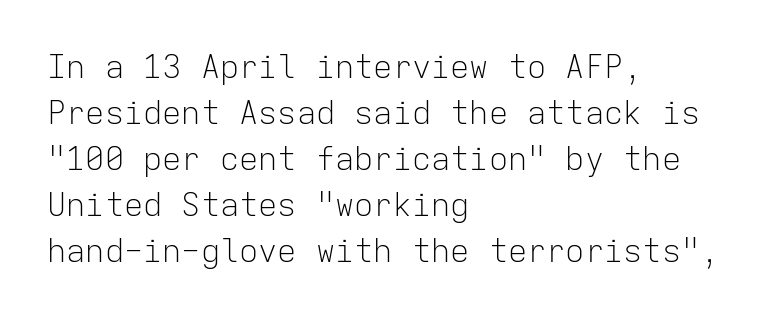
The image shows 32 px light sans-serif type, upright, monospaced; set left-aligned, normal line spacing (1.44x), normal letter spacing, not underlined; low stroke contrast and a medium x-height.
